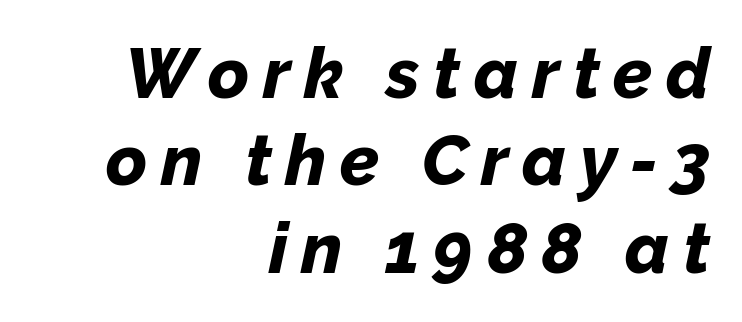
Caption: bold face, heavy strokes. Posture: slanted. The lines sit at an ordinary, default distance from one another. The lines in this sample share a right terminus and differ only in where they begin. Each letter keeps its own natural width here, so spacing adapts to shape. Honestly, there is no underline to notice here at all.
